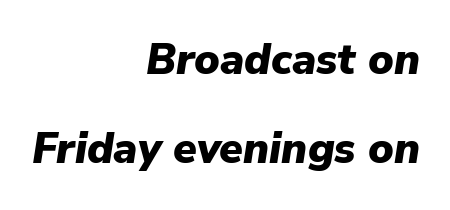
Students, note that the glyphs here touch the page at normal intervals. Here the designer chose a conventional face with non-uniform glyph widths. Summary of weight: heavy, a full bold. Line ends are locked; line starts wander. Designer's note — italics engaged.
